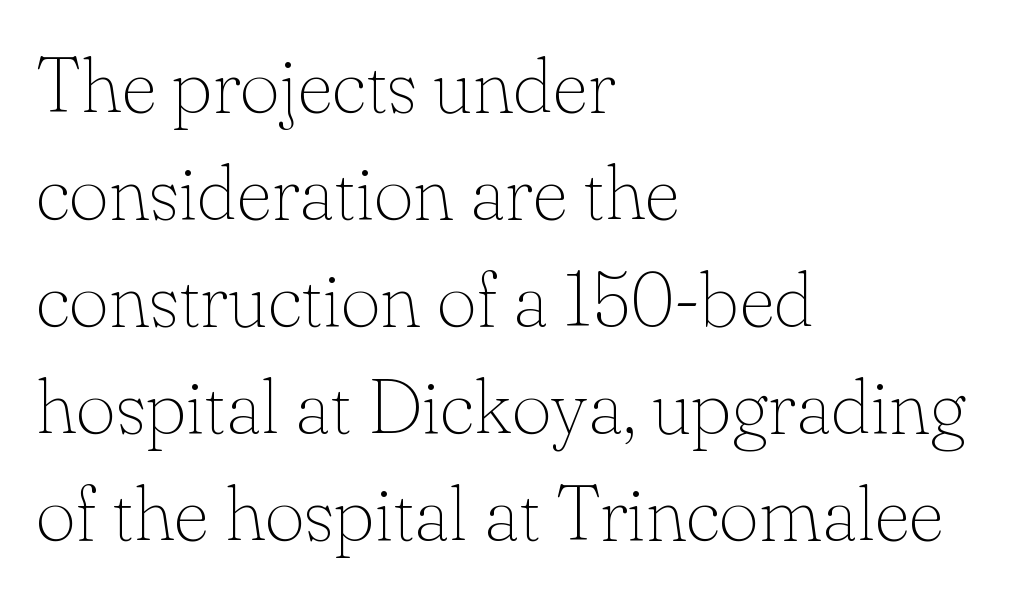
{"serif": "yes", "italic": "no", "bold": "no", "weight": "thin", "width": "normal", "stroke_contrast": "low", "x_height": "small", "monospaced": "no", "underline": "no", "align": "left", "line_spacing": "normal", "line_spacing_ratio": 1.39, "letter_spacing": "normal", "letter_spacing_em": 0.0, "glyph_px": 77}
